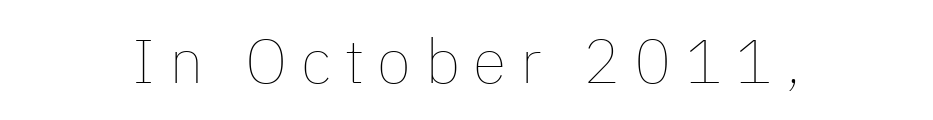
The image shows 62 px thin type, upright; set centered, unusually wide letter spacing (+0.22 em), not underlined; low stroke contrast and a medium x-height.
